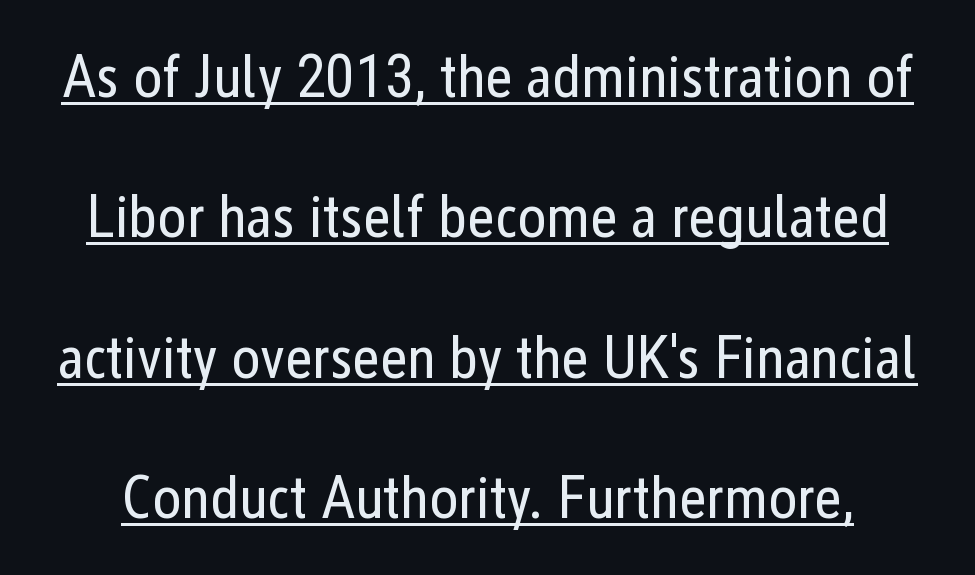
The image shows 60 px regular-weight, condensed sans-serif type, upright; set loose line spacing (2.34x), normal letter spacing, underlined; low stroke contrast and a medium x-height.
